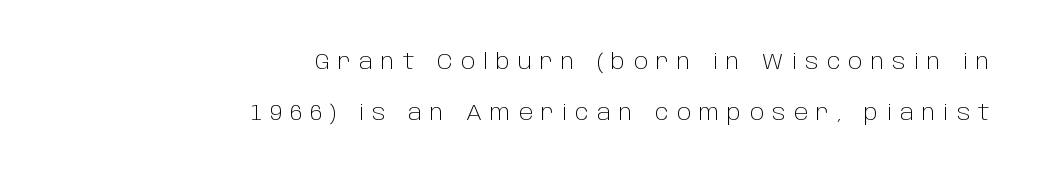
The image shows 22 px text type, upright; set right-aligned, loose line spacing (2.33x), unusually wide letter spacing (+0.37 em), not underlined.
